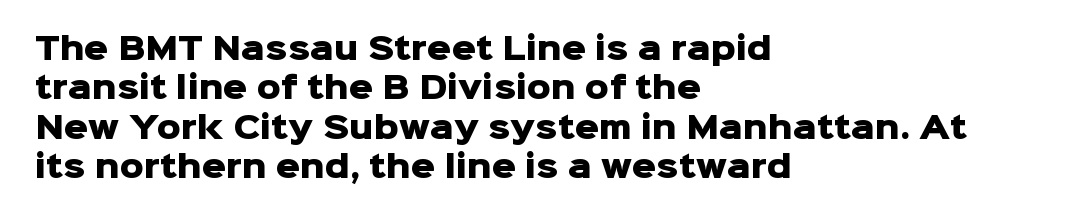
The image shows 30 px heavy sans-serif type, upright; set left-aligned, normal line spacing (1.31x), normal letter spacing, not underlined; low stroke contrast and a medium x-height.
